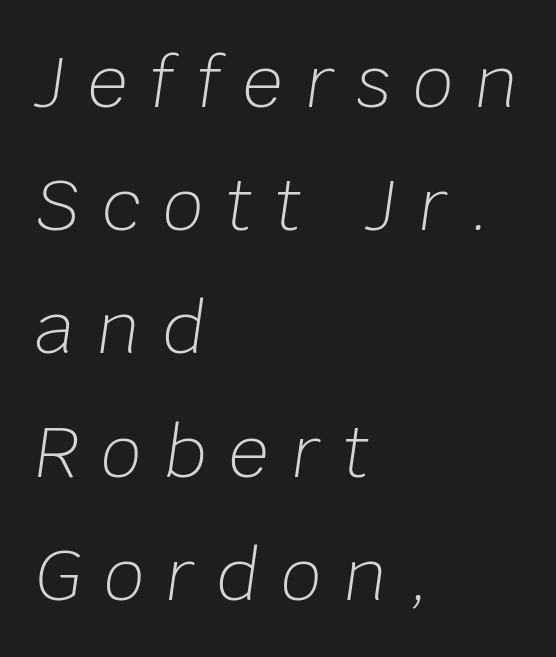
The image shows 70 px light type, italic (leaning right); set left-aligned, line spacing 1.76x, unusually wide letter spacing (+0.33 em), not underlined; low stroke contrast and a large x-height.
